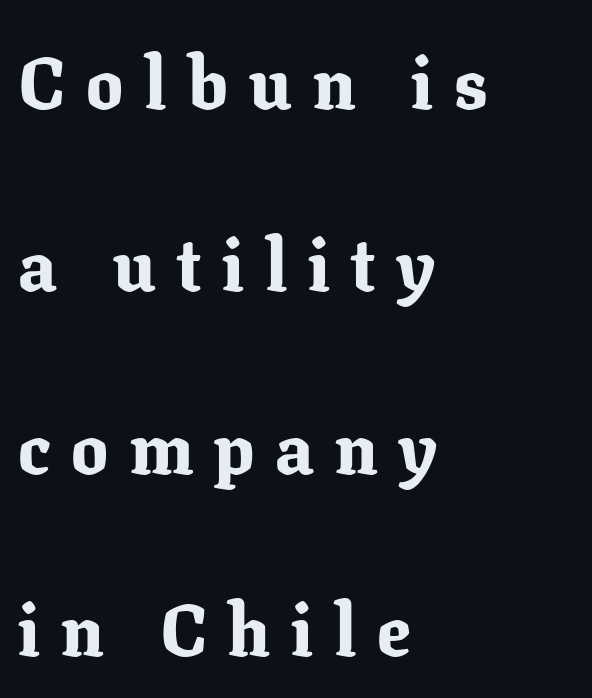
{"serif": "yes", "italic": "no", "bold": "yes", "weight": "bold", "width": "normal", "stroke_contrast": "low", "x_height": "medium", "monospaced": "no", "underline": "no", "align": "left", "line_spacing": "loose", "line_spacing_ratio": 2.5, "letter_spacing": "wide", "letter_spacing_em": 0.29, "glyph_px": 73}
